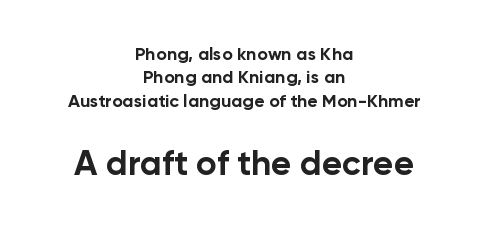
The image shows 35 px bold sans-serif type, upright; set centered, normal line spacing (1.3x), normal letter spacing, not underlined; the second (bottom) block is 1.94x larger; low stroke contrast and a medium x-height.
